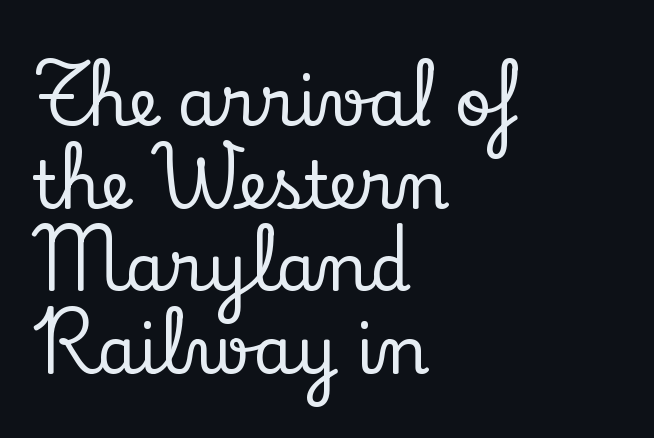
{"serif": "yes", "italic": "no", "width": "normal", "stroke_contrast": "low", "x_height": "small", "monospaced": "no", "underline": "no", "align": "left", "line_spacing": "normal", "line_spacing_ratio": 1.27, "letter_spacing": "normal", "letter_spacing_em": 0.0, "glyph_px": 65}
